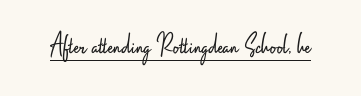
Summary of weight: not heavy and not bold. Look at the bottom of the vertical strokes: they stop flat, with no serifs. Note the varied advance widths — an 'i' is clearly narrower than an 'm'.
